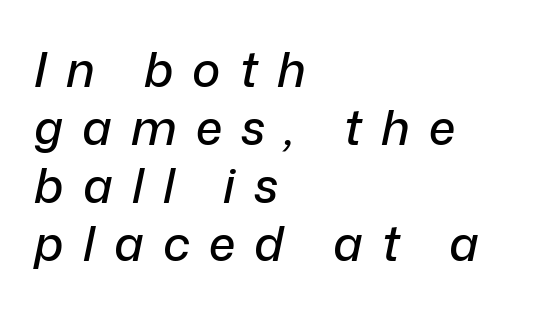
Q: Is the text italic (slanted)? A: Yes, it leans right by about 12 degrees.
Q: Is the text underlined? A: No.
Q: How is the paragraph aligned? A: Left-aligned.
Q: Is the spacing between letters normal or unusually wide? A: Unusually wide.
Q: Width (condensed, normal, or wide)? A: Normal.
Q: Stroke contrast? A: Low.
Q: x-height? A: Medium.
Q: Monospaced? A: No.
